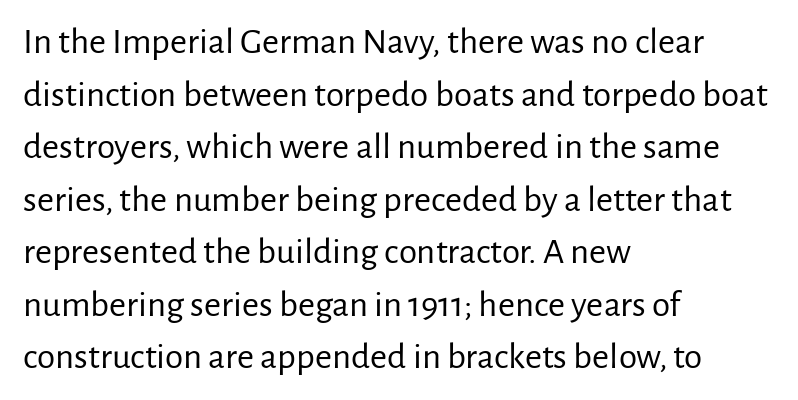
{"serif": "no", "italic": "no", "bold": "no", "weight": "regular", "width": "normal", "stroke_contrast": "low", "x_height": "medium", "monospaced": "no", "underline": "no", "align": "left", "line_spacing": "normal", "line_spacing_ratio": 1.42, "letter_spacing": "normal", "letter_spacing_em": 0.0, "glyph_px": 37}
